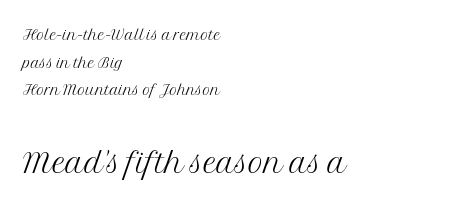
Q: Is the text bold? A: No.
Q: Is the text italic (slanted)? A: Yes.
Q: Is the typeface a serif or a sans-serif typeface? A: Serif.
Q: Is the text underlined? A: No.
Q: How is the paragraph aligned? A: Left-aligned.
Q: Is the spacing between letters normal or unusually wide? A: Normal.
Q: Is the spacing between lines tight, normal or loose? A: Normal.
Q: Which block of text is set in a larger size, the first (top) or the second (bottom)? A: The second (bottom) one.
Q: Width (condensed, normal, or wide)? A: Normal.
Q: Stroke contrast? A: Medium.
Q: x-height? A: Medium.
Q: Monospaced? A: No.
